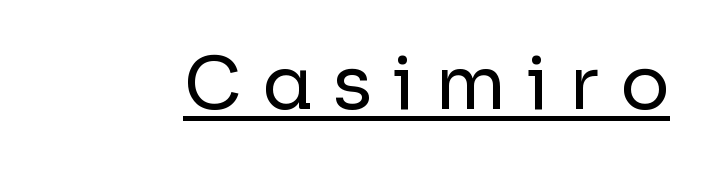
{"serif": "no", "italic": "no", "bold": "no", "weight": "regular", "width": "normal", "stroke_contrast": "low", "x_height": "medium", "monospaced": "no", "underline": "yes", "letter_spacing": "wide", "letter_spacing_em": 0.28, "glyph_px": 73}
